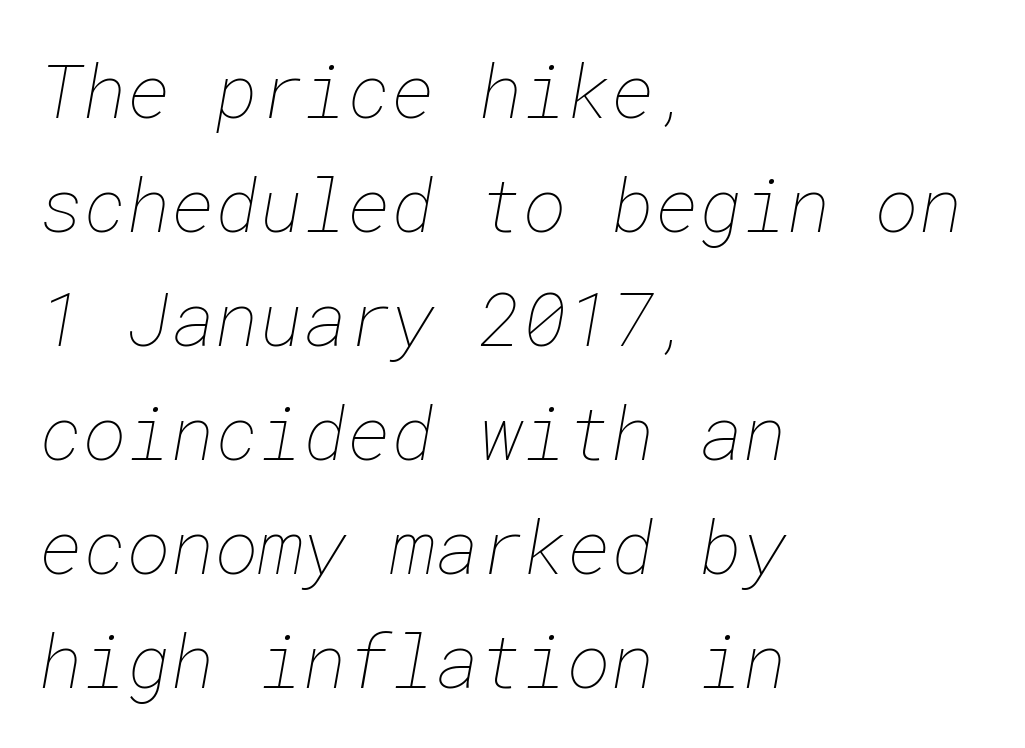
The image shows 75 px thin type; set left-aligned, normal line spacing (1.52x), normal letter spacing, not underlined; low stroke contrast and a medium x-height.
